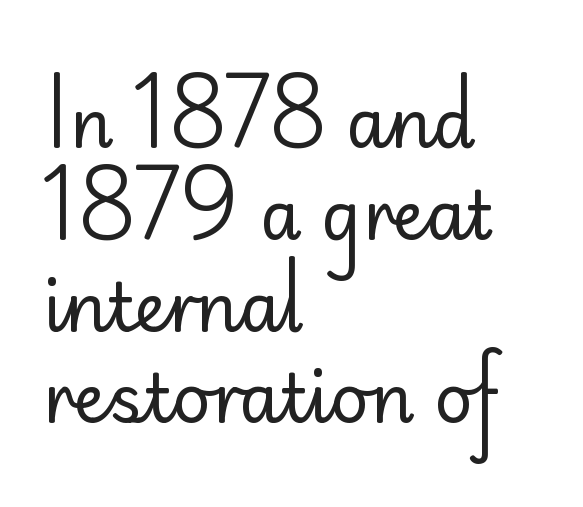
{"serif": "no", "italic": "no", "bold": "no", "weight": "regular", "width": "normal", "stroke_contrast": "low", "x_height": "small", "monospaced": "no", "underline": "no", "align": "left", "line_spacing": "normal", "line_spacing_ratio": 1.37, "letter_spacing": "normal", "letter_spacing_em": 0.0, "glyph_px": 67}
